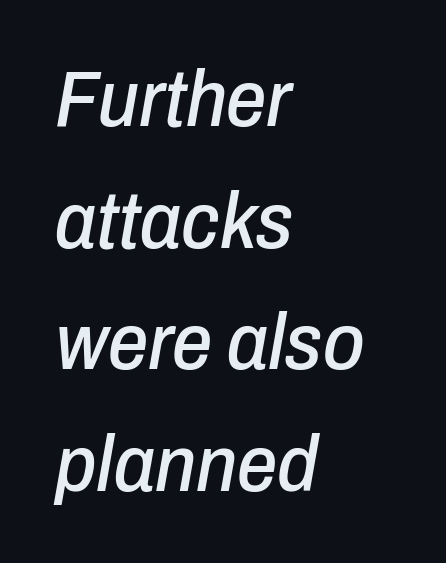
The image shows 80 px condensed type, italic (leaning right); set left-aligned, normal line spacing (1.52x), normal letter spacing, not underlined; low stroke contrast and a medium x-height.
